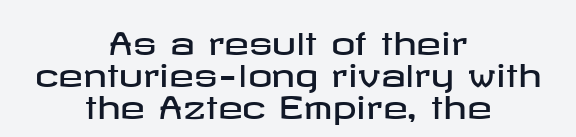
The image shows 30 px wide sans-serif type, upright; set centered, tight line spacing (1.06x), normal letter spacing, not underlined; low stroke contrast and a medium x-height.
